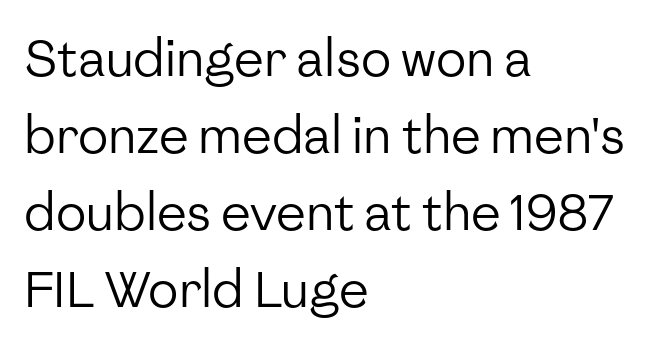
The image shows 50 px regular-weight sans-serif type, upright; set left-aligned, normal line spacing (1.54x), normal letter spacing, not underlined; low stroke contrast and a medium x-height.
